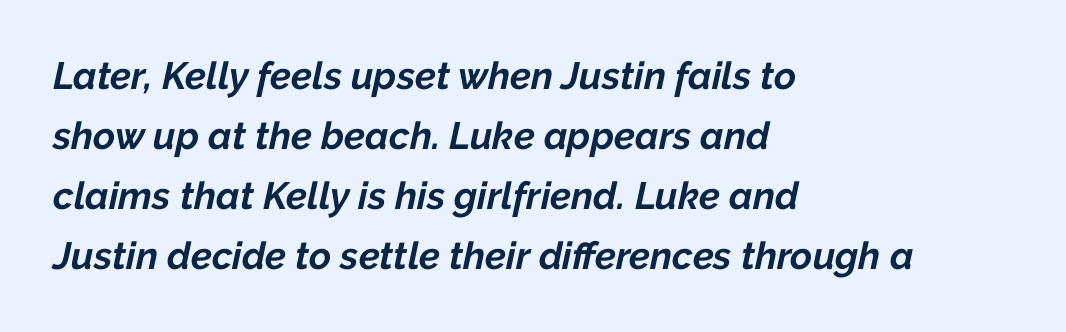
{"italic": "yes", "lean": "right", "slant_degrees": 12, "bold": "yes", "weight": "bold", "width": "normal", "stroke_contrast": "low", "x_height": "medium", "monospaced": "no", "underline": "no", "align": "left", "line_spacing": "normal", "line_spacing_ratio": 1.58, "letter_spacing": "normal", "letter_spacing_em": 0.0, "glyph_px": 38}
